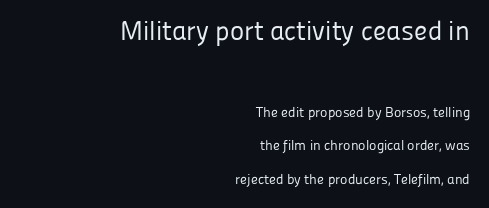
{"italic": "no", "bold": "no", "underline": "no", "align": "right", "line_spacing": "loose", "line_spacing_ratio": 2.41, "letter_spacing": "normal", "letter_spacing_em": 0.0, "larger_block": "first", "size_ratio": 1.93, "glyph_px": 27}
